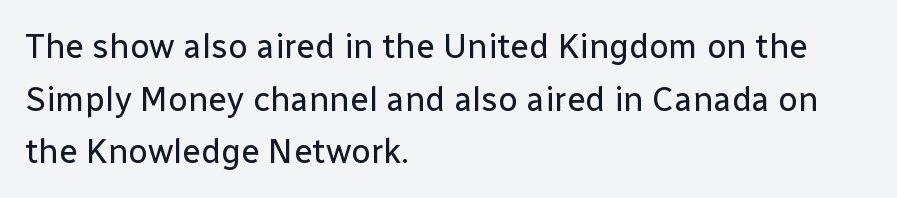
The designer went with a sans here, leaving each stem footless. Each stroke keeps to a modest, everyday thickness or less. You could call the tracking neutral — neither tight nor loose. The lines sit at an ordinary, default distance from one another. Do the characters align in a grid? No, the font is proportional.
